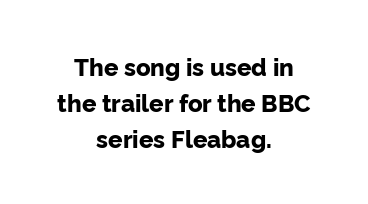
Q: Is the text bold? A: Yes.
Q: Is the text italic (slanted)? A: No, it is upright.
Q: Is the text underlined? A: No.
Q: How is the paragraph aligned? A: Centered.
Q: Is the spacing between letters normal or unusually wide? A: Normal.
Q: Is the spacing between lines tight, normal or loose? A: Normal.
